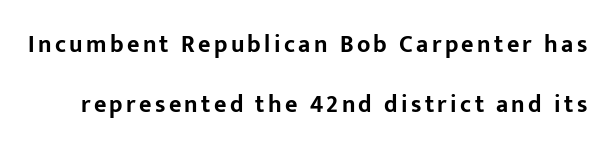
The image shows 24 px bold type, upright; set loose line spacing (2.48x), not underlined.
